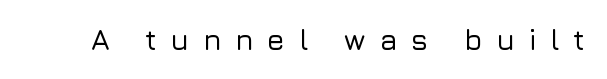
{"serif": "no", "italic": "no", "width": "normal", "stroke_contrast": "low", "x_height": "medium", "monospaced": "no", "underline": "no", "letter_spacing": "wide", "letter_spacing_em": 0.47, "glyph_px": 29}
